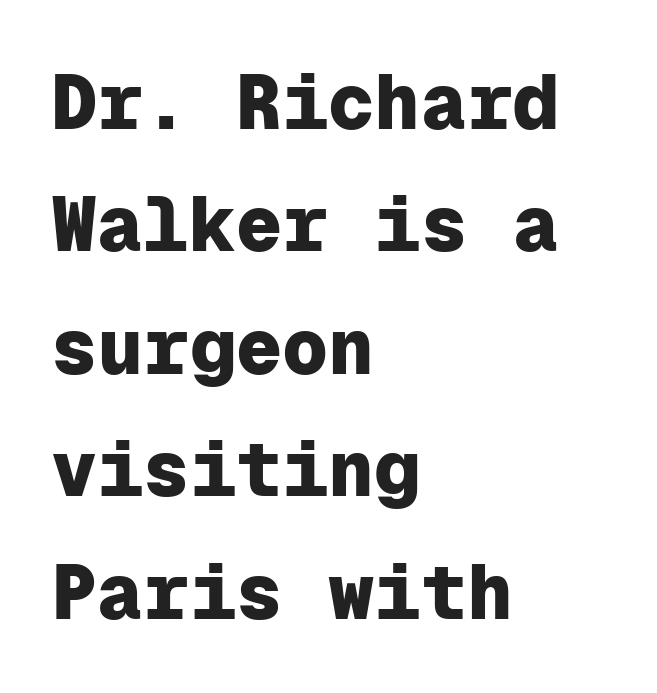
The image shows 77 px heavy sans-serif type, upright, monospaced; set left-aligned, normal line spacing (1.59x), normal letter spacing, not underlined; low stroke contrast and a medium x-height.
